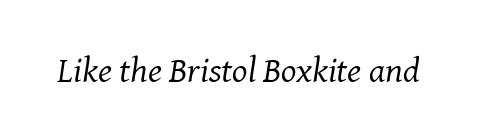
{"serif": "yes", "italic": "yes", "lean": "right", "slant_degrees": 8, "bold": "no", "weight": "regular", "width": "normal", "stroke_contrast": "medium", "x_height": "medium", "monospaced": "no", "underline": "no", "letter_spacing": "normal", "letter_spacing_em": 0.0, "glyph_px": 36}
